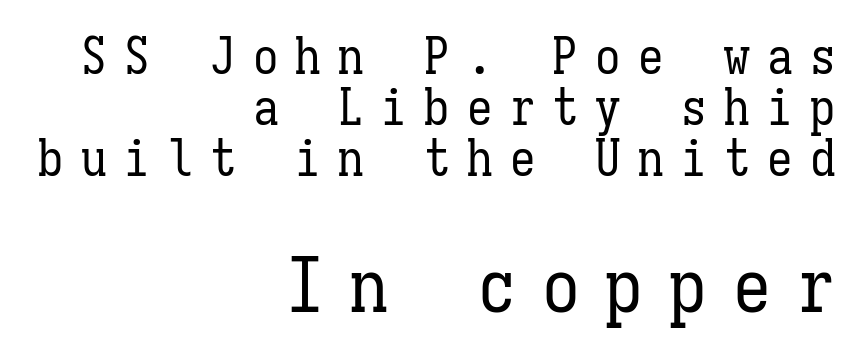
Leading: reduced. Substantial extra tracking has been applied to these lines. The letters march in equal steps, a hallmark of fixed-pitch type. Small over large — that's the arrangement of the two blocks here.
